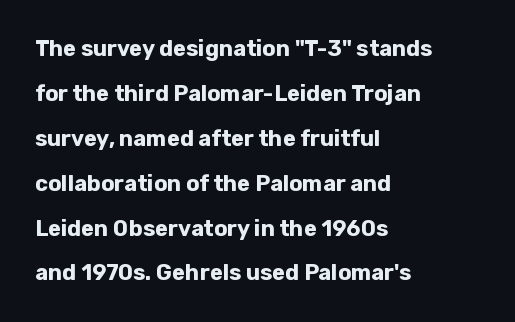
The image shows 22 px bold type, upright; set left-aligned, loose line spacing (2.04x), normal letter spacing, not underlined.
